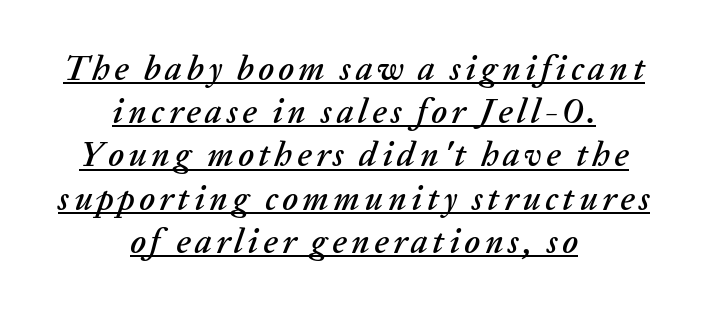
Q: Is the text italic (slanted)? A: Yes, it leans right by about 20 degrees.
Q: Is the text underlined? A: Yes.
Q: How is the paragraph aligned? A: Centered.
Q: Is the spacing between lines tight, normal or loose? A: Normal.
Q: Width (condensed, normal, or wide)? A: Normal.
Q: Stroke contrast? A: Low.
Q: x-height? A: Medium.
Q: Monospaced? A: No.
